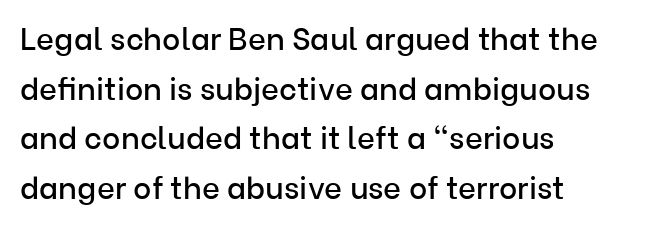
Evenly set lines give the paragraph a standard silhouette. The passage shown has conventional tracking throughout. This is sans-serif lettering, the kind often seen on screens and signage. Letters rest on an invisible, unmarked baseline. Note the varied advance widths — an 'i' is clearly narrower than an 'm'. Is there any slant? The stems are plumb.
